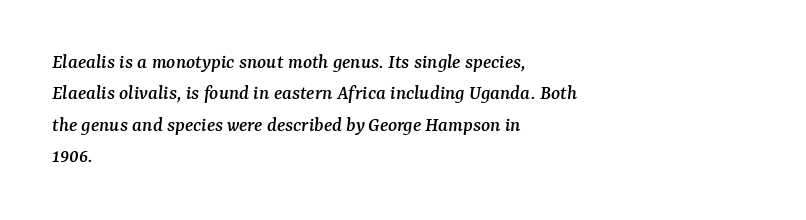
The image shows 21 px text type, italic (leaning right); set left-aligned, normal line spacing (1.49x), normal letter spacing, not underlined.
